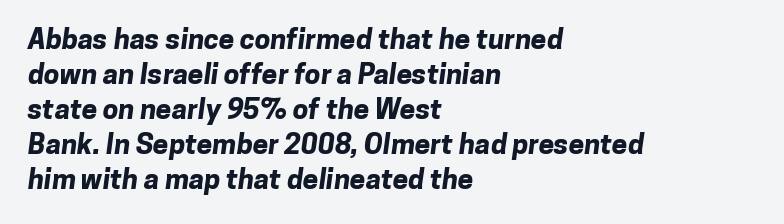
Q: Is the text bold? A: Yes.
Q: Is the typeface a serif or a sans-serif typeface? A: Sans-serif.
Q: Is the text underlined? A: No.
Q: How is the paragraph aligned? A: Left-aligned.
Q: Is the spacing between letters normal or unusually wide? A: Normal.
Q: Is the spacing between lines tight, normal or loose? A: Normal.
Q: Width (condensed, normal, or wide)? A: Normal.
Q: Stroke contrast? A: Low.
Q: x-height? A: Medium.
Q: Monospaced? A: No.
